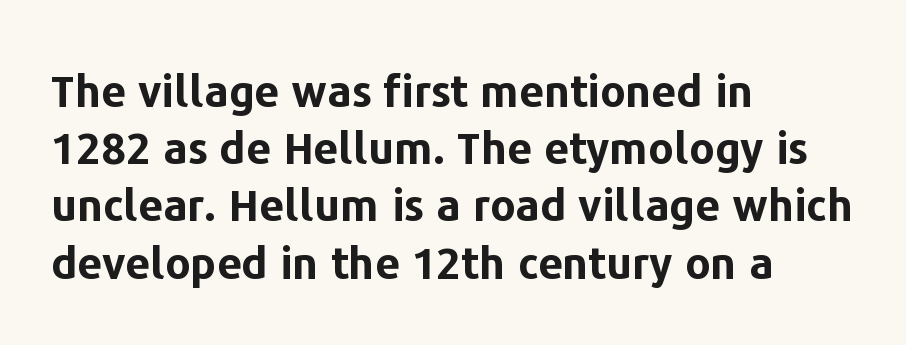
{"serif": "no", "italic": "no", "bold": "yes", "weight": "bold", "width": "normal", "stroke_contrast": "low", "x_height": "medium", "monospaced": "no", "underline": "no", "align": "left", "line_spacing": "normal", "line_spacing_ratio": 1.3, "letter_spacing": "normal", "letter_spacing_em": 0.0, "glyph_px": 44}
